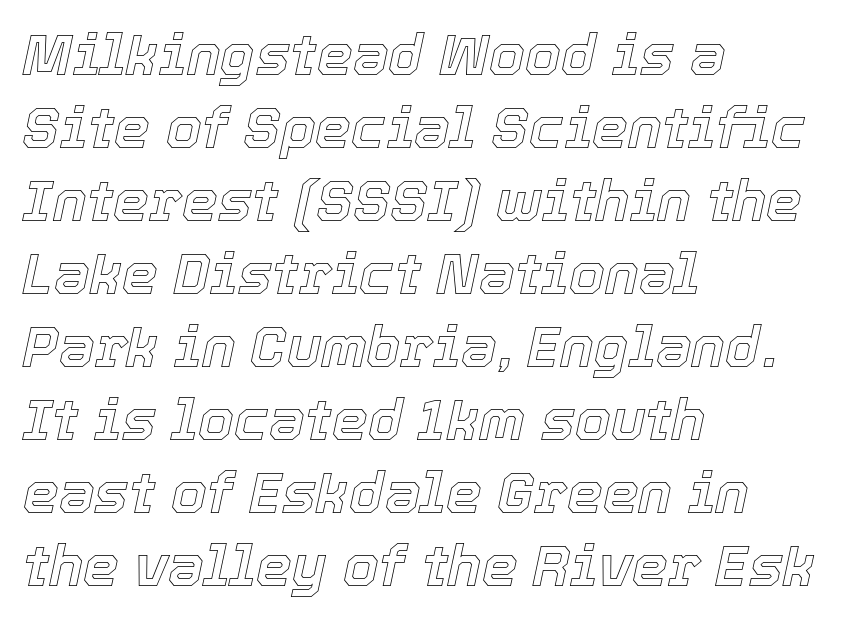
Q: Is the text italic (slanted)? A: Yes, it leans right by about 12 degrees.
Q: Is the text underlined? A: No.
Q: How is the paragraph aligned? A: Left-aligned.
Q: Is the spacing between letters normal or unusually wide? A: Normal.
Q: Is the spacing between lines tight, normal or loose? A: Normal.
Q: Width (condensed, normal, or wide)? A: Normal.
Q: x-height? A: Medium.
Q: Monospaced? A: No.
